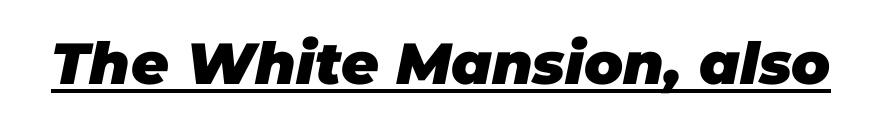
The image shows 58 px heavy type, italic (leaning right); set normal letter spacing, underlined; low stroke contrast and a large x-height.
